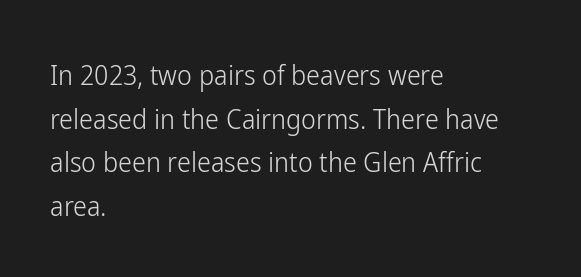
Q: Is the text bold? A: No.
Q: Is the text italic (slanted)? A: No, it is upright.
Q: Is the typeface a serif or a sans-serif typeface? A: Sans-serif.
Q: Is the text underlined? A: No.
Q: How is the paragraph aligned? A: Left-aligned.
Q: Is the spacing between letters normal or unusually wide? A: Normal.
Q: Is the spacing between lines tight, normal or loose? A: Normal.
Q: Width (condensed, normal, or wide)? A: Condensed.
Q: Stroke contrast? A: Low.
Q: x-height? A: Medium.
Q: Monospaced? A: No.
